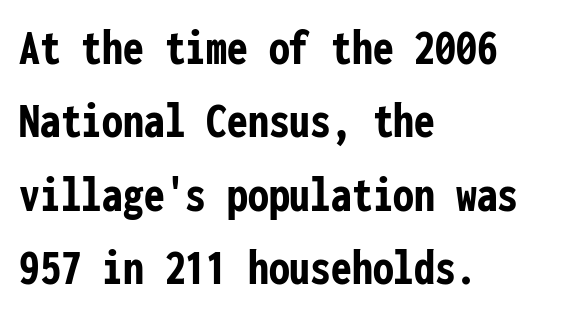
{"serif": "no", "italic": "no", "bold": "yes", "weight": "semibold", "width": "condensed", "stroke_contrast": "low", "x_height": "medium", "monospaced": "yes", "underline": "no", "align": "left", "line_spacing": "normal", "line_spacing_ratio": 1.41, "letter_spacing": "normal", "letter_spacing_em": 0.0, "glyph_px": 52}
